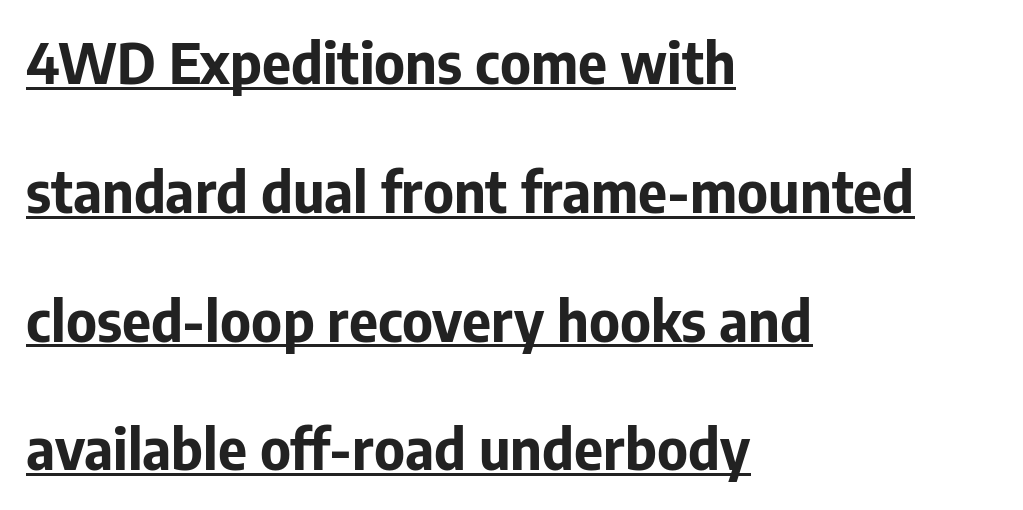
The image shows 56 px bold sans-serif type, upright; set left-aligned, loose line spacing (2.3x), normal letter spacing, underlined; low stroke contrast and a medium x-height.
